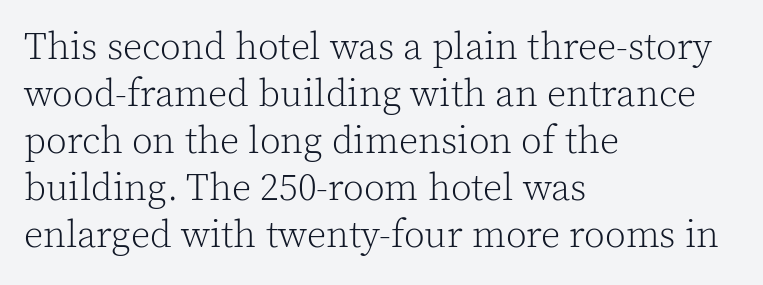
{"serif": "yes", "italic": "no", "bold": "no", "weight": "light", "width": "normal", "x_height": "medium", "monospaced": "no", "underline": "no", "align": "left", "line_spacing_ratio": 1.24, "letter_spacing": "normal", "letter_spacing_em": 0.0, "glyph_px": 38}
